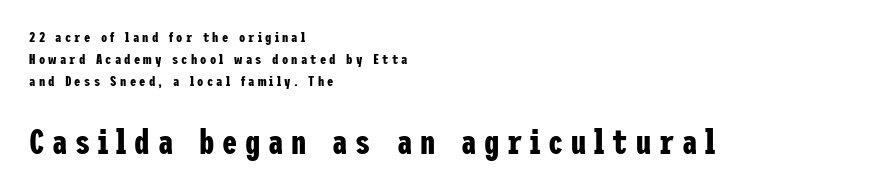
The image shows 34 px bold, condensed sans-serif type, upright; set left-aligned, normal line spacing (1.57x), unusually wide letter spacing (+0.23 em), not underlined; the second (bottom) block is 2.43x larger; low stroke contrast and a medium x-height.
